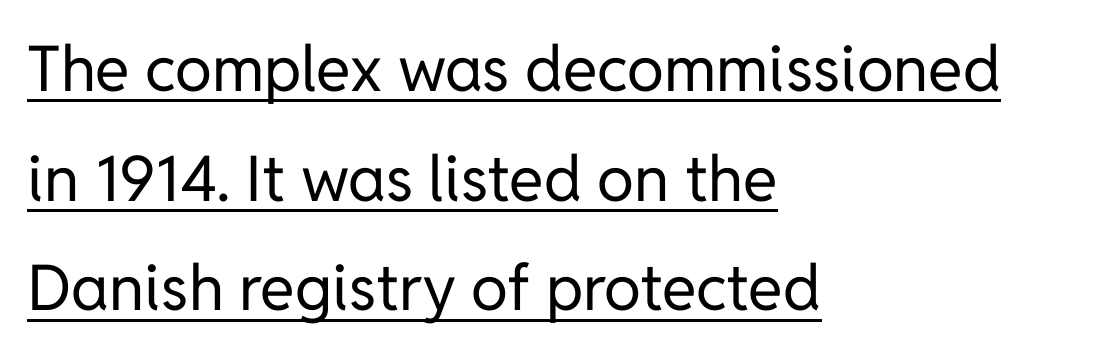
Q: Is the text bold? A: No.
Q: Is the text italic (slanted)? A: No, it is upright.
Q: Is the typeface a serif or a sans-serif typeface? A: Sans-serif.
Q: Is the text underlined? A: Yes.
Q: How is the paragraph aligned? A: Left-aligned.
Q: Is the spacing between letters normal or unusually wide? A: Normal.
Q: Width (condensed, normal, or wide)? A: Normal.
Q: Stroke contrast? A: Low.
Q: x-height? A: Medium.
Q: Monospaced? A: No.
